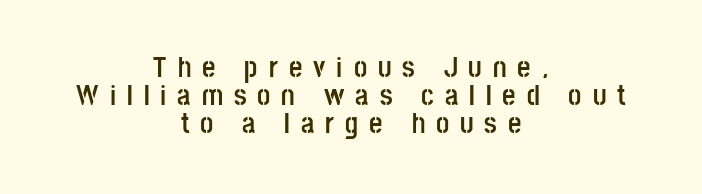
The image shows 29 px semibold, condensed sans-serif type, upright; set centered, tight line spacing (0.96x), unusually wide letter spacing (+0.38 em), not underlined; low stroke contrast and a large x-height.
